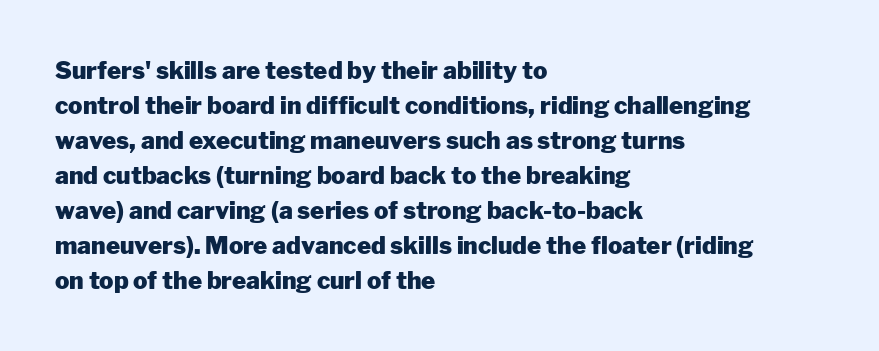
A classic flush-left, rag-right setting is used for this passage. The strokes are fattened all the way to bold. Plain, unruled lines of type. Tracking value appears to be zero — textbook default spacing.
